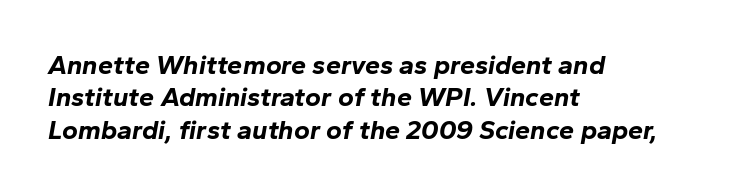
The image shows 27 px bold type, italic (leaning right); set left-aligned, line spacing 1.2x, normal letter spacing, not underlined.
